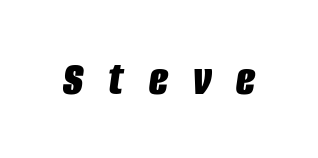
The image shows 50 px bold, condensed type, italic (leaning right); set unusually wide letter spacing (+0.5 em), not underlined; low stroke contrast and a large x-height.
